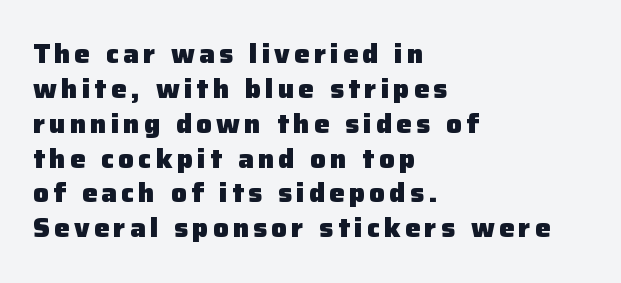
How heavy is the stroke? Heavy — this is a bold. The rows are spaced the way most documents space them. Characters remain perfectly vertical along every line. Caption: multi-line text, flush left, ragged right. Clear beneath every line of the passage.
